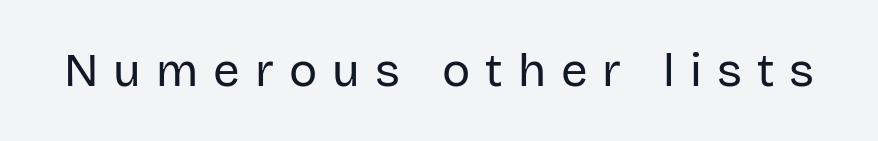
{"serif": "no", "italic": "no", "bold": "no", "weight": "regular", "width": "normal", "stroke_contrast": "low", "x_height": "large", "monospaced": "no", "underline": "no", "letter_spacing": "wide", "letter_spacing_em": 0.32, "glyph_px": 47}
